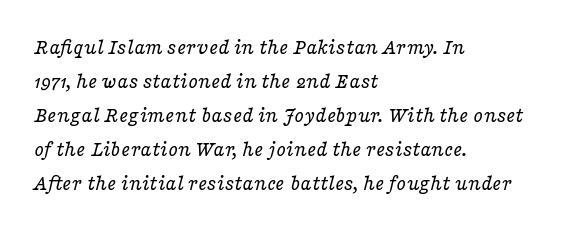
The image shows 22 px text type, italic (leaning right); set left-aligned, normal line spacing (1.54x), normal letter spacing, not underlined.
